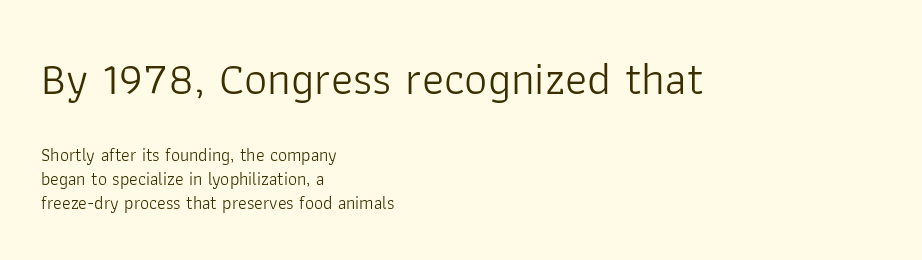
The image shows 46 px light sans-serif type, upright; set left-aligned, normal line spacing (1.35x), normal letter spacing, not underlined; the first (top) block is 2.56x larger; low stroke contrast and a medium x-height.
